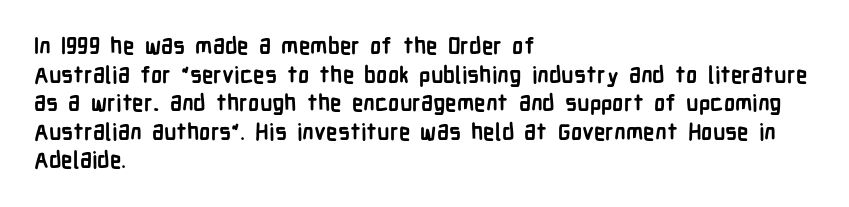
Every character sits straight up, as roman type does. Stroke thickness is high; the sample reads as a true bold. Inter-character spacing is left at the font's built-in metrics. Casual observation: everything's shoved over to the left. The specimen omits any rule beneath the text block's lines.
